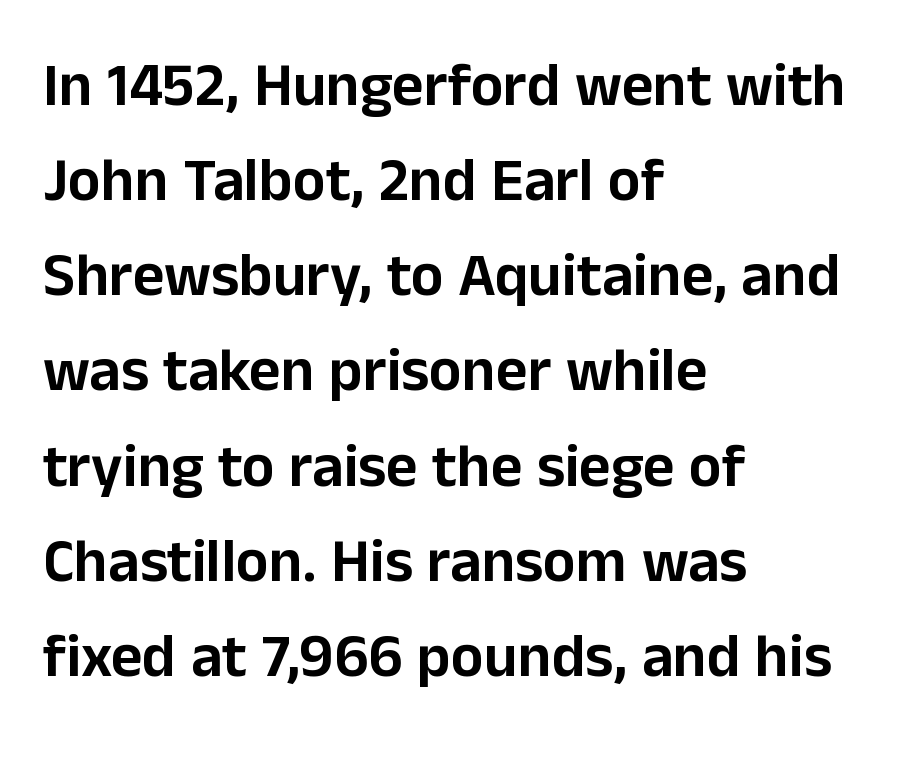
The image shows 61 px sans-serif type, upright; set left-aligned, normal line spacing (1.56x), normal letter spacing, not underlined; low stroke contrast and a medium x-height.
